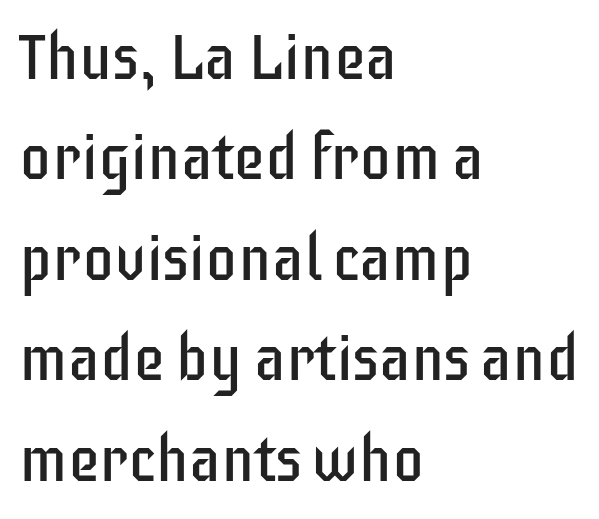
Q: Is the text bold? A: No.
Q: Is the text italic (slanted)? A: No, it is upright.
Q: Is the typeface a serif or a sans-serif typeface? A: Sans-serif.
Q: Is the text underlined? A: No.
Q: How is the paragraph aligned? A: Left-aligned.
Q: Is the spacing between letters normal or unusually wide? A: Normal.
Q: Is the spacing between lines tight, normal or loose? A: Normal.
Q: Width (condensed, normal, or wide)? A: Condensed.
Q: Stroke contrast? A: Low.
Q: x-height? A: Large.
Q: Monospaced? A: No.
